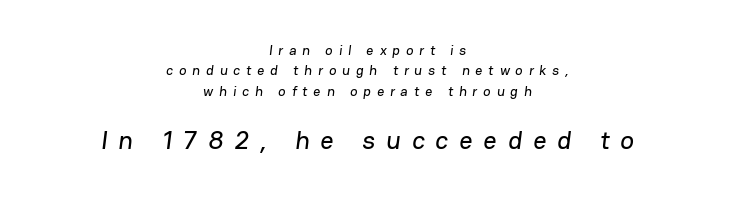
{"underline": "no", "align": "center", "line_spacing": "normal", "line_spacing_ratio": 1.45, "letter_spacing": "wide", "letter_spacing_em": 0.42, "larger_block": "second", "size_ratio": 1.86, "glyph_px": 26}
